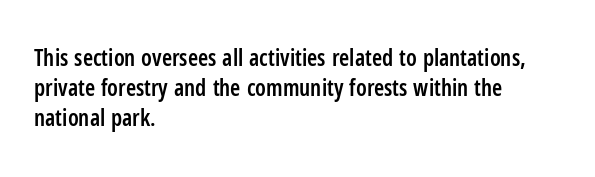
Letter spacing: default. Unlike italic type, these characters show no tilt at all. Look at the stroke-to-counter ratio: somewhat heavy, a semibold. Layout note: lines flush left.
